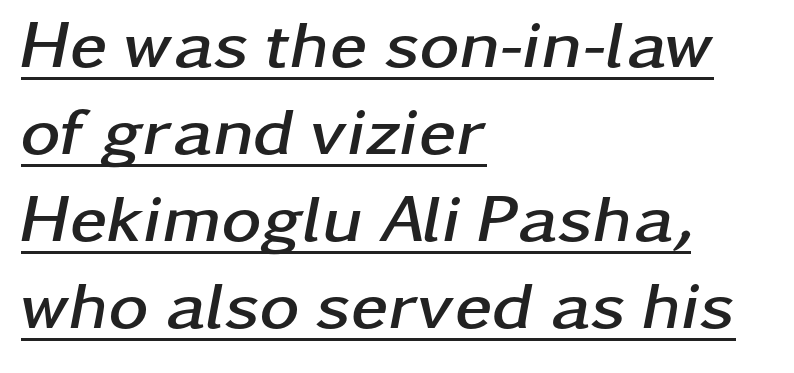
Q: Is the text bold? A: Yes.
Q: Is the text italic (slanted)? A: Yes, it leans right by about 11 degrees.
Q: Is the text underlined? A: Yes.
Q: How is the paragraph aligned? A: Left-aligned.
Q: Is the spacing between letters normal or unusually wide? A: Normal.
Q: Is the spacing between lines tight, normal or loose? A: Normal.
Q: Width (condensed, normal, or wide)? A: Wide.
Q: Stroke contrast? A: Low.
Q: x-height? A: Medium.
Q: Monospaced? A: No.
